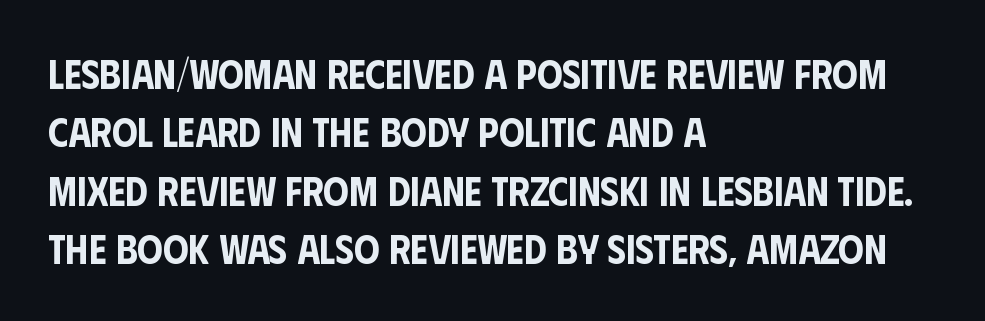
The image shows 40 px condensed sans-serif type, upright; set left-aligned, normal line spacing (1.46x), normal letter spacing, not underlined; low stroke contrast and a large x-height.
